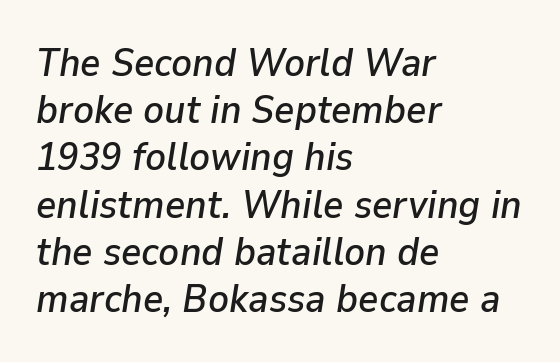
Compared with typical body copy, the letter spacing here is the same. Line starts are locked; line ends wander. The rendering uses natural spacing where letterforms have individual widths. Quick note: underline off. Is the type slanted? Yes — the strokes lean at a clear angle.
